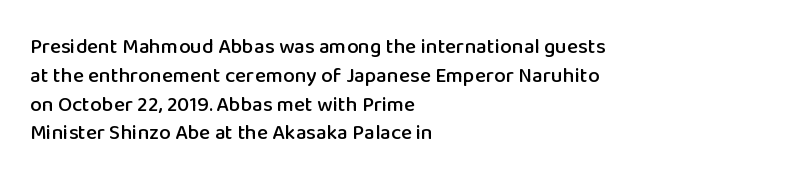
The image shows 21 px text type, upright; set left-aligned, normal line spacing (1.37x), normal letter spacing, not underlined.
